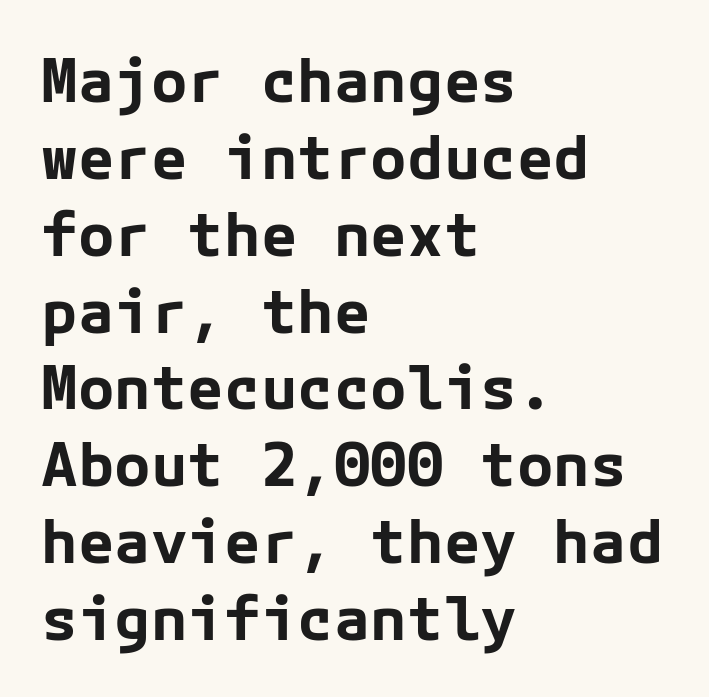
{"serif": "no", "italic": "no", "bold": "yes", "weight": "bold", "width": "normal", "stroke_contrast": "low", "x_height": "medium", "underline": "no", "align": "left", "line_spacing": "normal", "line_spacing_ratio": 1.26, "letter_spacing": "normal", "letter_spacing_em": 0.0, "glyph_px": 61}
